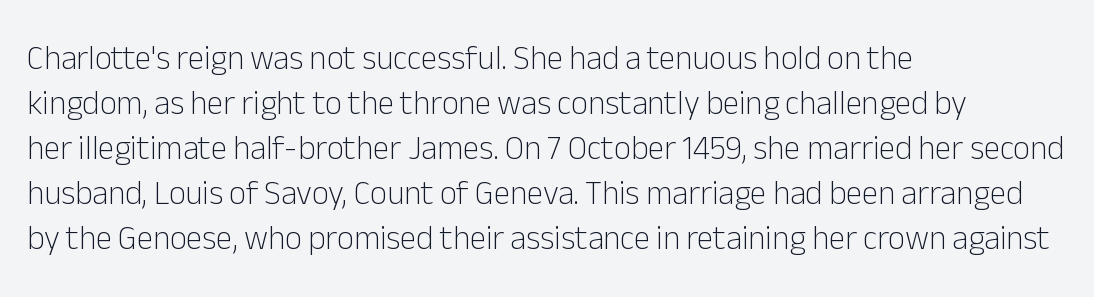
{"serif": "no", "italic": "no", "bold": "no", "weight": "light", "width": "normal", "stroke_contrast": "low", "x_height": "medium", "monospaced": "no", "underline": "no", "align": "left", "line_spacing": "normal", "line_spacing_ratio": 1.36, "letter_spacing": "normal", "letter_spacing_em": 0.0, "glyph_px": 33}
